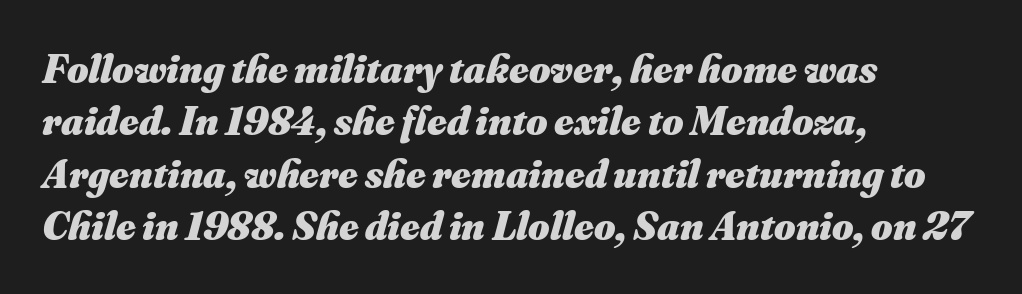
Q: Is the text bold? A: Yes.
Q: Is the text italic (slanted)? A: Yes, it leans right by about 16 degrees.
Q: Is the text underlined? A: No.
Q: How is the paragraph aligned? A: Left-aligned.
Q: Is the spacing between letters normal or unusually wide? A: Normal.
Q: Is the spacing between lines tight, normal or loose? A: Normal.
Q: Width (condensed, normal, or wide)? A: Normal.
Q: Stroke contrast? A: Medium.
Q: x-height? A: Small.
Q: Monospaced? A: No.
